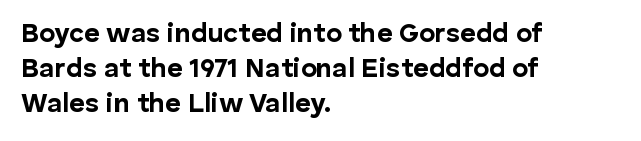
The image shows 27 px bold type, upright; set left-aligned, normal line spacing (1.3x), normal letter spacing, not underlined.
